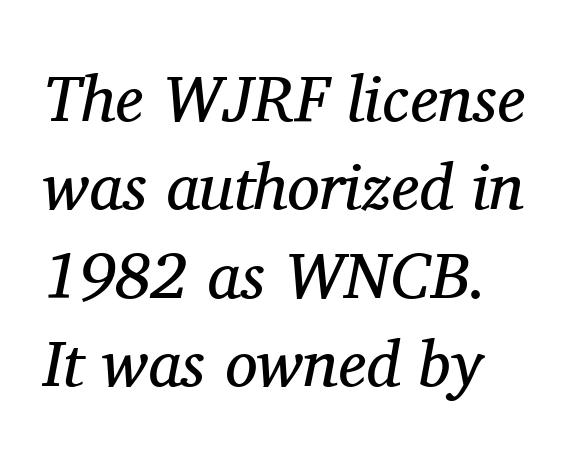
This sample has the flowing, uneven cadence of proportional lettering. No chunkiness to these letters — they're not bold. The passage shown is not underscored anywhere. This is oblique type, the kind used for emphasis or titles.
